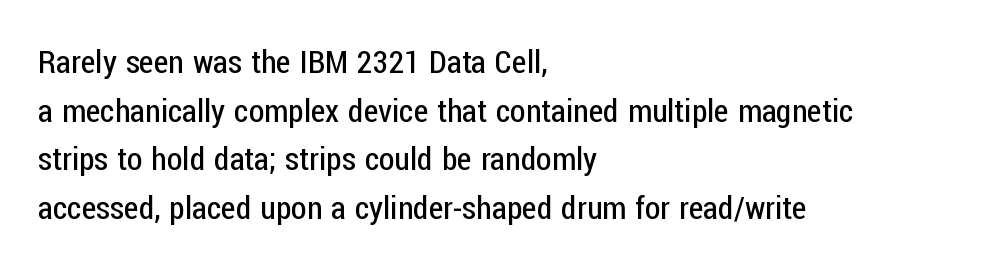
Is the stroke heavy? The answer is a plain regular-or-lighter. Glyph-to-glyph distance matches everyday printed text. You can tell from the bare stems that sans-serif type was used. The passage shown is typed in a proportional face where columns would drift.
